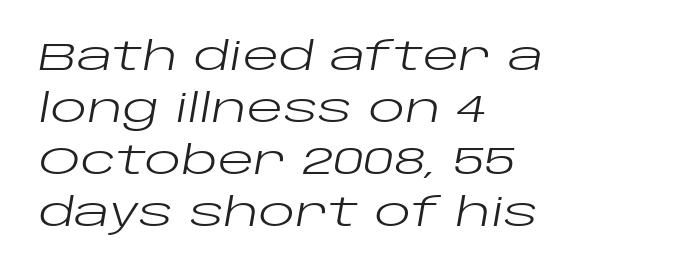
Unmarked baselines from the first word to the last. A typesetter would call this proportional, since set widths differ per character. These lines keep a tight, regular rhythm from letter to letter. Weight: in the light-to-regular range. Yep, that's italic — everything's leaning. The typesetter chose a ragged-right arrangement here.
